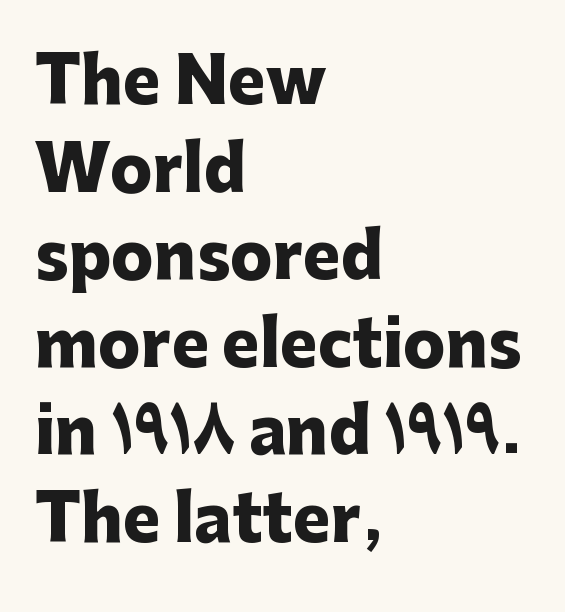
Honestly, there is no underline to notice here at all. Italic: no, the glyphs are upright roman. Is there much room between lines? A standard amount, neither cramped nor airy. Typographically, this falls in the sans-serif category. Observe the ordinary spacing: letters are neighbours, not strangers. The passage shown is emphatically bold.
